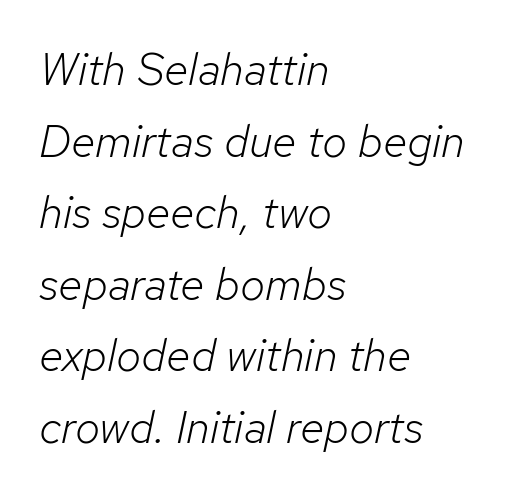
Q: Is the text bold? A: No.
Q: Is the text italic (slanted)? A: Yes, it leans right by about 12 degrees.
Q: Is the text underlined? A: No.
Q: How is the paragraph aligned? A: Left-aligned.
Q: Is the spacing between letters normal or unusually wide? A: Normal.
Q: Is the spacing between lines tight, normal or loose? A: Normal.
Q: Width (condensed, normal, or wide)? A: Normal.
Q: Stroke contrast? A: Low.
Q: x-height? A: Medium.
Q: Monospaced? A: No.
